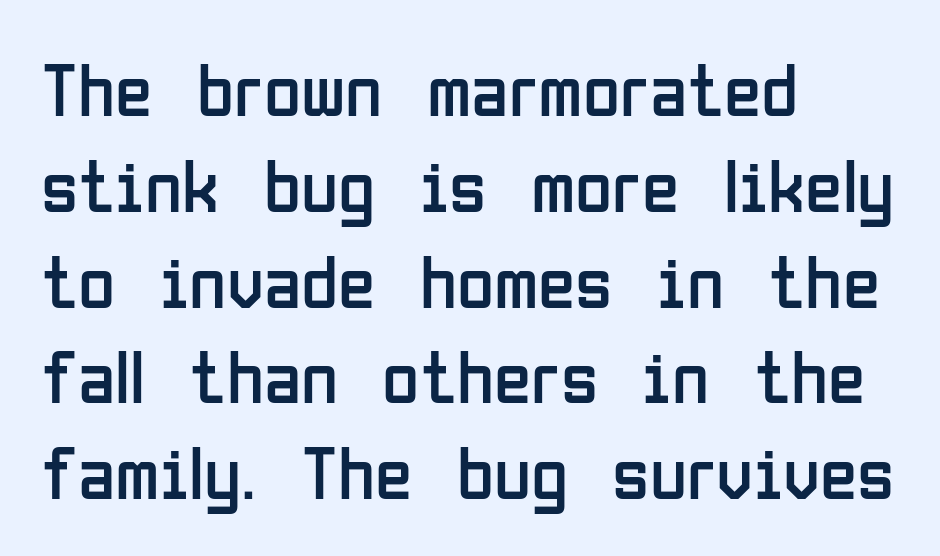
{"serif": "no", "italic": "no", "bold": "no", "weight": "regular", "width": "condensed", "stroke_contrast": "low", "x_height": "medium", "monospaced": "no", "underline": "no", "align": "left", "line_spacing": "normal", "line_spacing_ratio": 1.26, "letter_spacing": "normal", "letter_spacing_em": 0.0, "glyph_px": 76}
